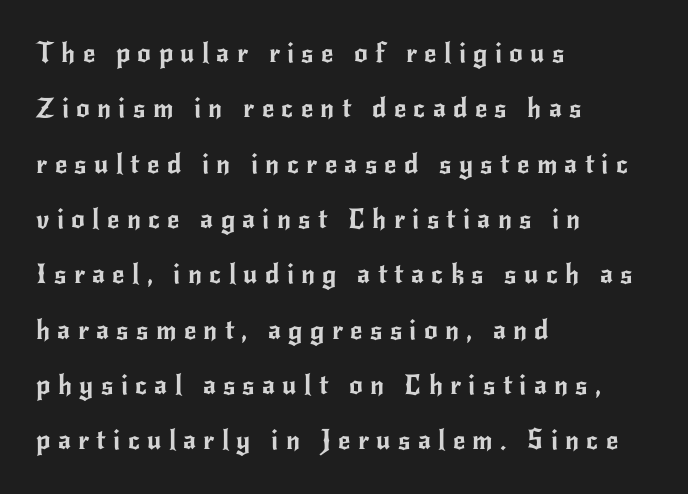
Q: Is the text italic (slanted)? A: No, it is upright.
Q: Is the text underlined? A: No.
Q: How is the paragraph aligned? A: Left-aligned.
Q: Is the spacing between letters normal or unusually wide? A: Unusually wide.
Q: Is the spacing between lines tight, normal or loose? A: Loose.
